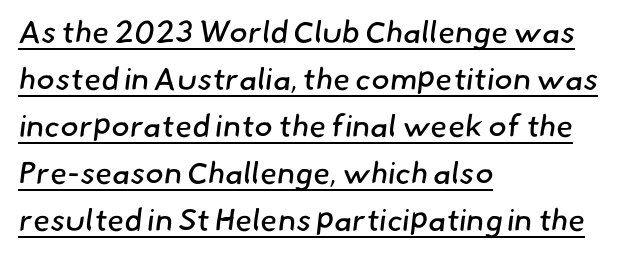
{"serif": "no", "bold": "no", "weight": "regular", "width": "normal", "stroke_contrast": "low", "x_height": "small", "monospaced": "no", "underline": "yes", "align": "left", "line_spacing": "normal", "line_spacing_ratio": 1.52, "letter_spacing": "normal", "letter_spacing_em": 0.0, "glyph_px": 31}
